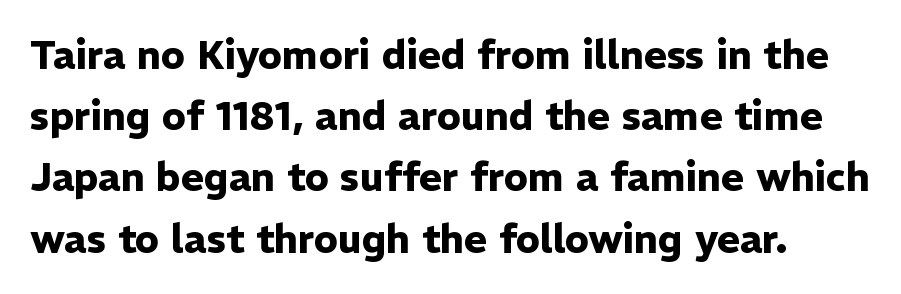
Q: Is the text bold? A: Yes.
Q: Is the text italic (slanted)? A: No, it is upright.
Q: Is the typeface a serif or a sans-serif typeface? A: Sans-serif.
Q: Is the text underlined? A: No.
Q: Is the spacing between letters normal or unusually wide? A: Normal.
Q: Is the spacing between lines tight, normal or loose? A: Normal.
Q: Width (condensed, normal, or wide)? A: Normal.
Q: Stroke contrast? A: Low.
Q: x-height? A: Medium.
Q: Monospaced? A: No.
